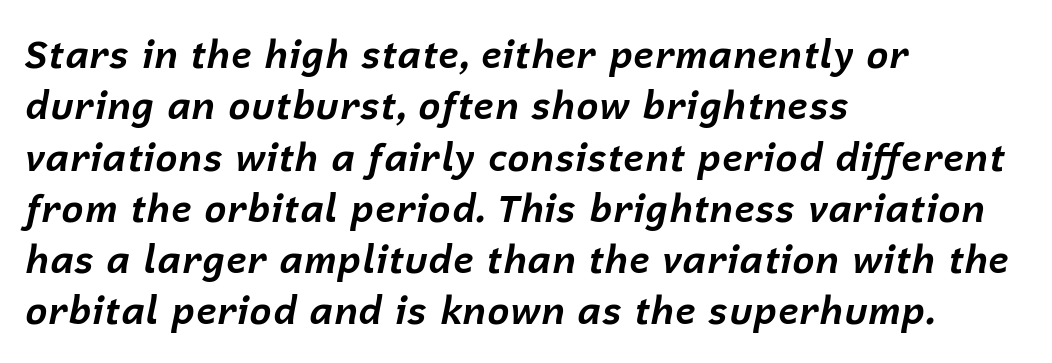
{"italic": "yes", "lean": "right", "slant_degrees": 12, "bold": "yes", "weight": "bold", "width": "normal", "stroke_contrast": "low", "x_height": "medium", "monospaced": "no", "underline": "no", "align": "left", "line_spacing": "normal", "line_spacing_ratio": 1.35, "letter_spacing": "normal", "letter_spacing_em": 0.0, "glyph_px": 38}
